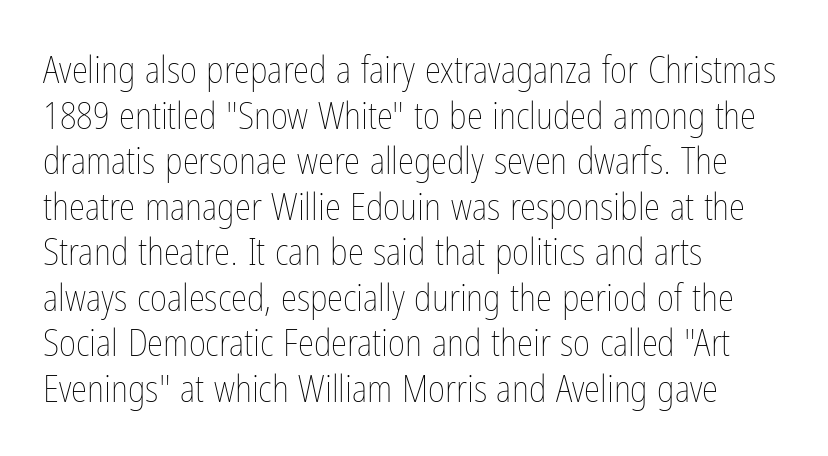
Q: Is the text bold? A: No.
Q: Is the text italic (slanted)? A: No, it is upright.
Q: Is the text underlined? A: No.
Q: How is the paragraph aligned? A: Left-aligned.
Q: Is the spacing between letters normal or unusually wide? A: Normal.
Q: Width (condensed, normal, or wide)? A: Condensed.
Q: Stroke contrast? A: Low.
Q: x-height? A: Medium.
Q: Monospaced? A: No.
